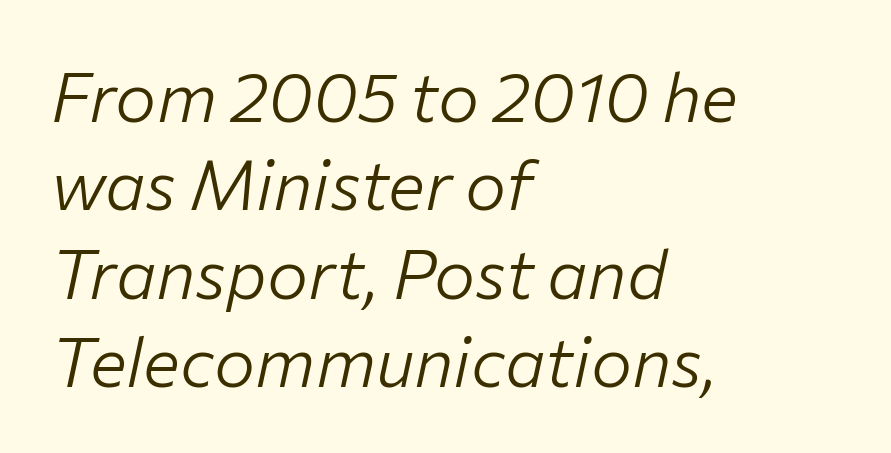
The image shows 69 px light type, italic (leaning right); set left-aligned, normal line spacing (1.28x), normal letter spacing, not underlined; low stroke contrast and a medium x-height.
